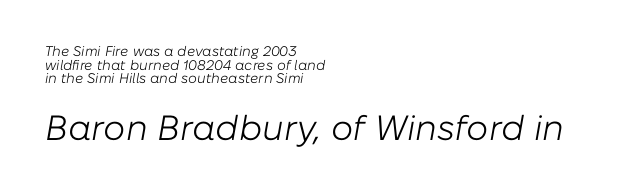
Q: Is the text bold? A: No.
Q: Is the text italic (slanted)? A: Yes, it leans right by about 10 degrees.
Q: Is the text underlined? A: No.
Q: How is the paragraph aligned? A: Left-aligned.
Q: Is the spacing between letters normal or unusually wide? A: Normal.
Q: Is the spacing between lines tight, normal or loose? A: Tight.
Q: Which block of text is set in a larger size, the first (top) or the second (bottom)? A: The second (bottom) one.
Q: Width (condensed, normal, or wide)? A: Normal.
Q: Stroke contrast? A: Low.
Q: x-height? A: Medium.
Q: Monospaced? A: No.
